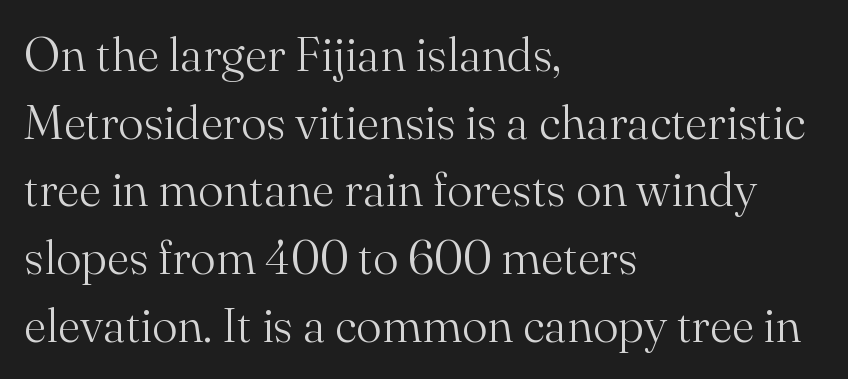
{"serif": "yes", "italic": "no", "bold": "no", "weight": "light", "width": "normal", "stroke_contrast": "medium", "x_height": "small", "monospaced": "no", "underline": "no", "align": "left", "line_spacing": "normal", "line_spacing_ratio": 1.41, "letter_spacing": "normal", "letter_spacing_em": 0.0, "glyph_px": 48}
